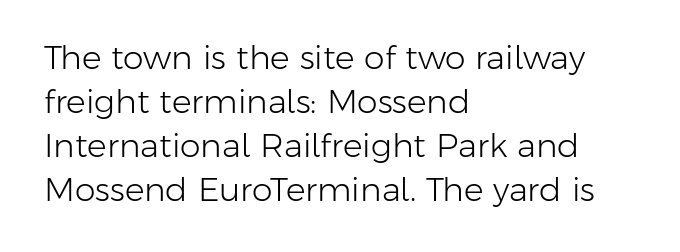
{"serif": "no", "italic": "no", "bold": "no", "weight": "light", "width": "normal", "stroke_contrast": "low", "x_height": "medium", "monospaced": "no", "underline": "no", "align": "left", "line_spacing": "normal", "line_spacing_ratio": 1.33, "letter_spacing": "normal", "letter_spacing_em": 0.0, "glyph_px": 33}
